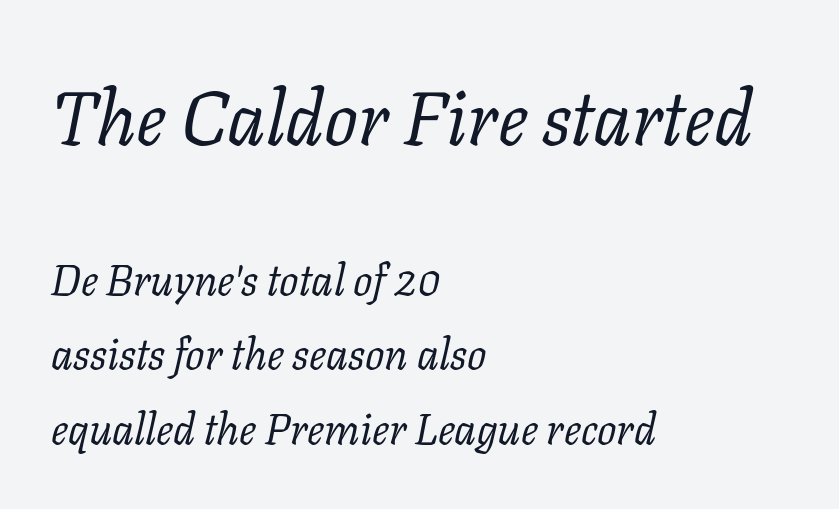
{"serif": "yes", "italic": "yes", "lean": "right", "slant_degrees": 11, "bold": "no", "weight": "regular", "width": "normal", "stroke_contrast": "low", "x_height": "medium", "monospaced": "no", "underline": "no", "align": "left", "line_spacing_ratio": 1.73, "letter_spacing": "normal", "letter_spacing_em": 0.0, "larger_block": "first", "size_ratio": 1.74, "glyph_px": 75}
